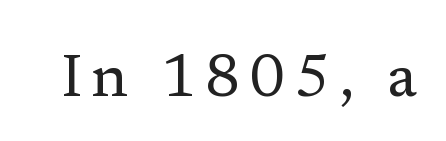
{"serif": "yes", "italic": "no", "bold": "no", "weight": "regular", "width": "normal", "stroke_contrast": "low", "x_height": "medium", "monospaced": "no", "underline": "no", "glyph_px": 61}
